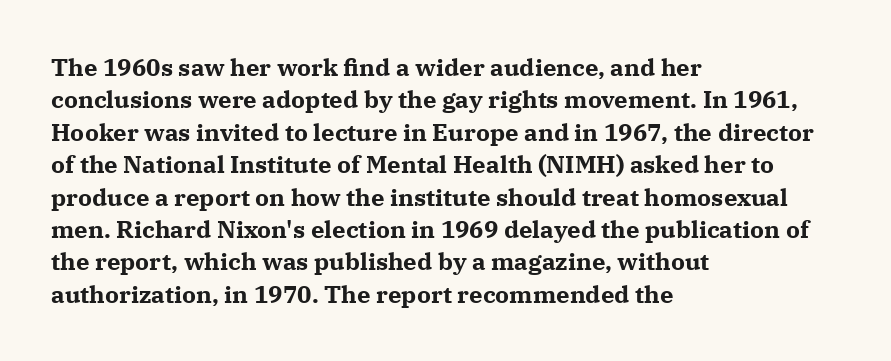
Whoever set this chose a conventional vertical rhythm. Emphasis by weight is at full strength: bold. The setting favours the left margin, as ordinary paragraphs usually do. Glance below the letters and you will spot only blank space. Rendered with straight, roman letterforms.
